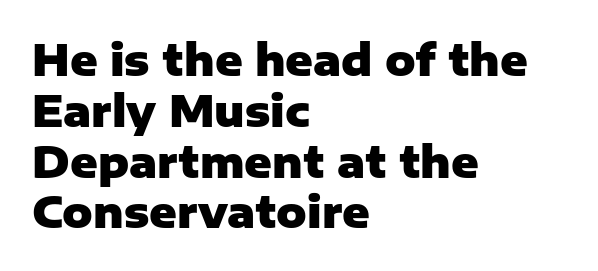
{"serif": "no", "italic": "no", "bold": "yes", "weight": "heavy", "width": "normal", "stroke_contrast": "low", "x_height": "medium", "monospaced": "no", "underline": "no", "align": "left", "line_spacing_ratio": 1.21, "letter_spacing": "normal", "letter_spacing_em": 0.0, "glyph_px": 42}
